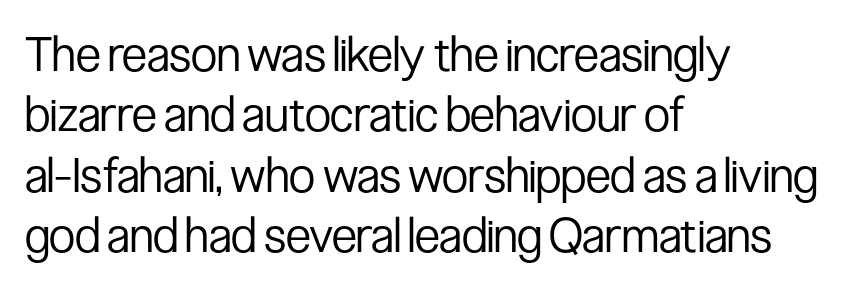
Compared with typical paragraphs, the rows here are spaced about the same. Italic: no, the glyphs are upright roman. Unlike a traditional serif, this face leaves its strokes unadorned. The zone under the glyphs is completely vacant.
